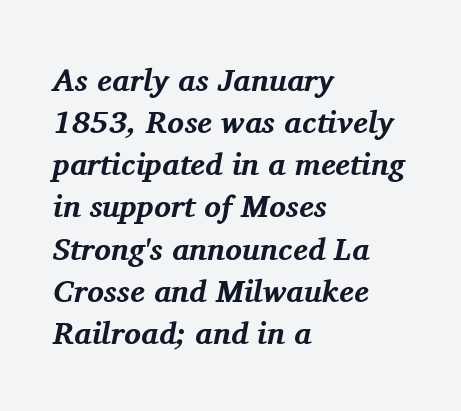
Its strokes are broad and dark, the hallmark of bold type. A typesetter would call this zero additional tracking. Stroke terminals: seriffed. A classic flush-left, rag-right setting is used for this passage. Quick note: underline off.
